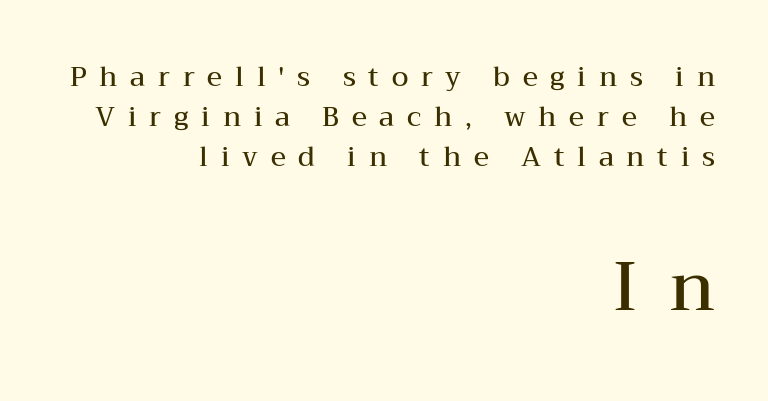
The image shows 68 px semibold, wide serif type, upright; set right-aligned, normal line spacing (1.49x), unusually wide letter spacing (+0.47 em), not underlined; the second (bottom) block is 2.52x larger; medium stroke contrast and a medium x-height.
